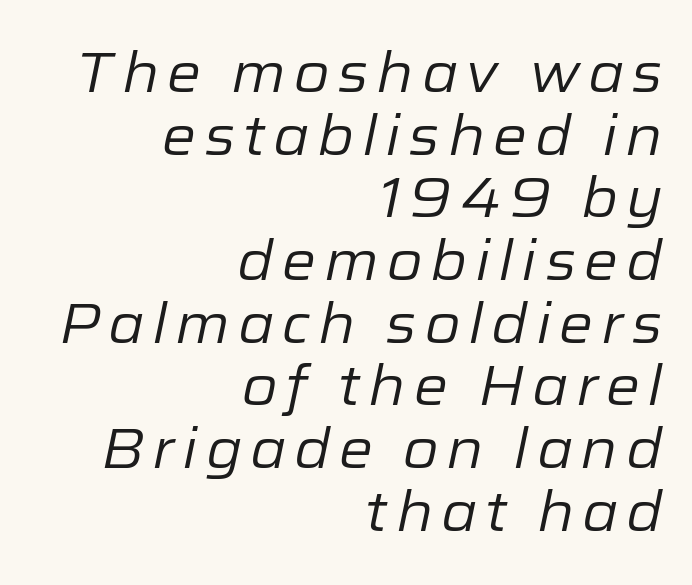
Q: Is the text bold? A: No.
Q: Is the text italic (slanted)? A: Yes, it leans right by about 12 degrees.
Q: Is the text underlined? A: No.
Q: How is the paragraph aligned? A: Right-aligned.
Q: Is the spacing between lines tight, normal or loose? A: Tight.
Q: Width (condensed, normal, or wide)? A: Normal.
Q: Stroke contrast? A: Low.
Q: x-height? A: Medium.
Q: Monospaced? A: No.
